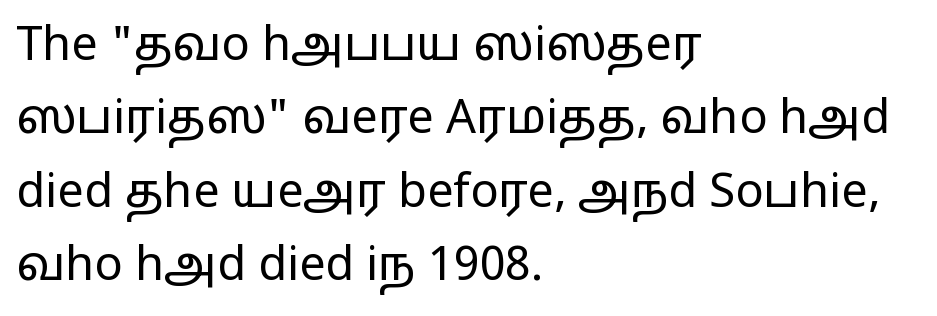
The rag falls on the right side of this text block. Style check: upright. The rendering shows plain stroke endings on the letterforms — a sans-serif design. Here the glyphs are tracked normally, forming tight word shapes.
